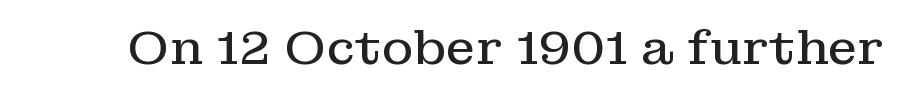
Q: Is the text bold? A: No.
Q: Is the text italic (slanted)? A: No, it is upright.
Q: Is the typeface a serif or a sans-serif typeface? A: Serif.
Q: Is the text underlined? A: No.
Q: Is the spacing between letters normal or unusually wide? A: Normal.
Q: Width (condensed, normal, or wide)? A: Normal.
Q: Stroke contrast? A: Low.
Q: x-height? A: Medium.
Q: Monospaced? A: No.
